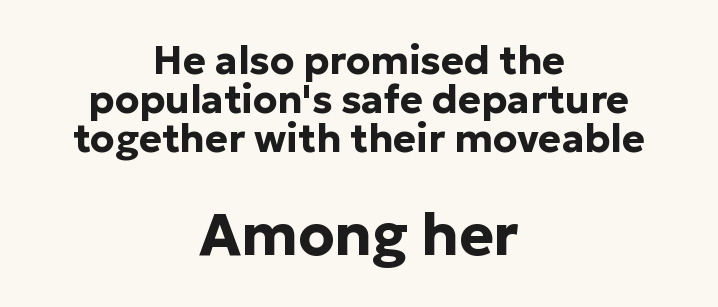
The image shows 58 px bold sans-serif type, upright; set centered, tight line spacing (1.0x), normal letter spacing, not underlined; the second (bottom) block is 1.49x larger; low stroke contrast and a medium x-height.
